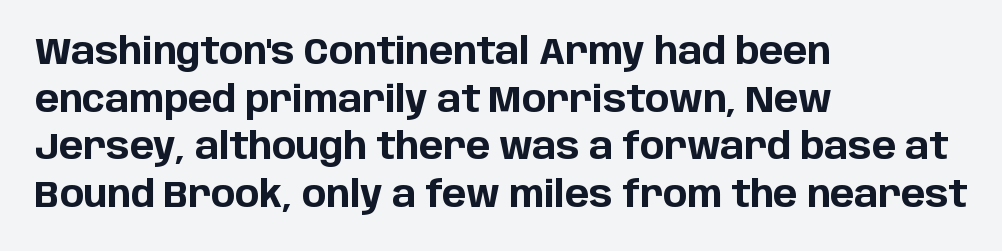
{"serif": "no", "italic": "no", "bold": "yes", "weight": "bold", "width": "normal", "stroke_contrast": "low", "x_height": "large", "monospaced": "no", "underline": "no", "align": "left", "line_spacing": "normal", "line_spacing_ratio": 1.32, "letter_spacing": "normal", "letter_spacing_em": 0.0, "glyph_px": 36}
